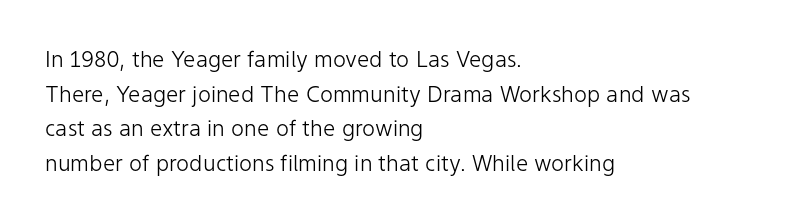
{"italic": "no", "bold": "no", "underline": "no", "align": "left", "line_spacing": "normal", "line_spacing_ratio": 1.57, "letter_spacing": "normal", "letter_spacing_em": 0.0, "glyph_px": 22}
